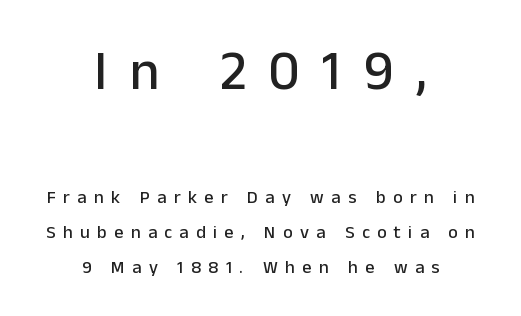
This rendering widens character spacing well past its baseline value. Visually, the top section dominates because its glyphs are scaled up. The letters advance in unequal steps, a hallmark of proportional type. Font category for this specimen: sans-serif. Notice how the passage keeps no hard edge, just a central spine.
